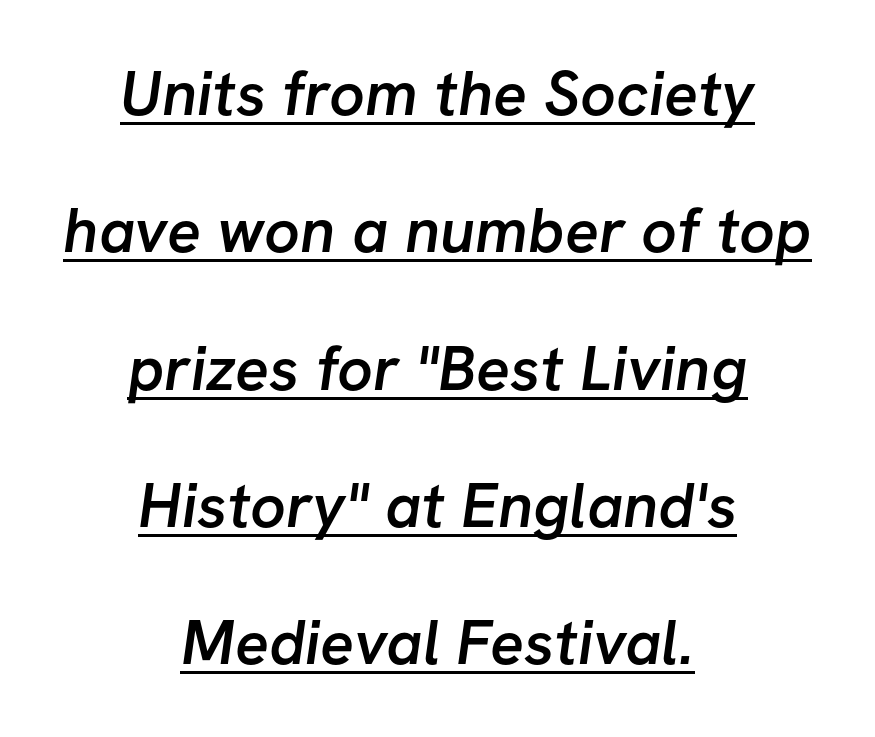
{"serif": "no", "bold": "semi", "weight": "semibold", "width": "normal", "stroke_contrast": "low", "x_height": "medium", "monospaced": "no", "underline": "yes", "align": "center", "line_spacing": "loose", "line_spacing_ratio": 2.18, "letter_spacing": "normal", "letter_spacing_em": 0.0, "glyph_px": 63}
